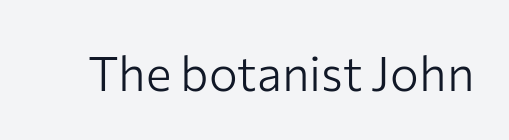
Q: Is the text bold? A: No.
Q: Is the text italic (slanted)? A: No, it is upright.
Q: Is the typeface a serif or a sans-serif typeface? A: Sans-serif.
Q: Is the text underlined? A: No.
Q: Is the spacing between letters normal or unusually wide? A: Normal.
Q: Width (condensed, normal, or wide)? A: Normal.
Q: Stroke contrast? A: Low.
Q: x-height? A: Medium.
Q: Monospaced? A: No.
